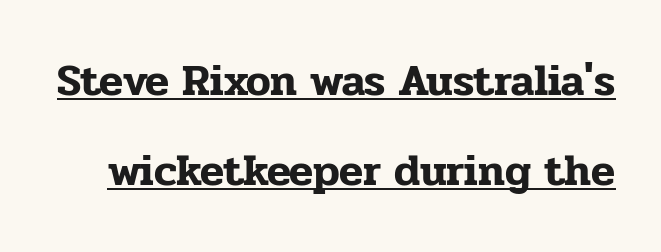
Spacing verdict: proportional, widths tailored to each character. Caption: lettering with a line underneath. In terms of posture, this sample is upright. Yep, those are serifs on the letters. Tracking value appears to be zero — textbook default spacing. Leading is clearly above the norm, producing a sparse column.
